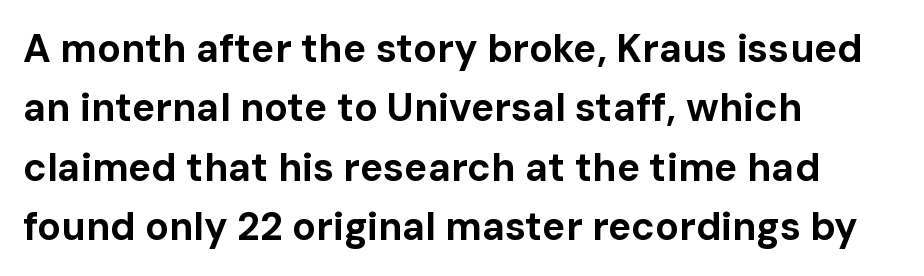
The image shows 39 px bold sans-serif type, upright; set left-aligned, normal line spacing (1.52x), normal letter spacing, not underlined; low stroke contrast and a medium x-height.
